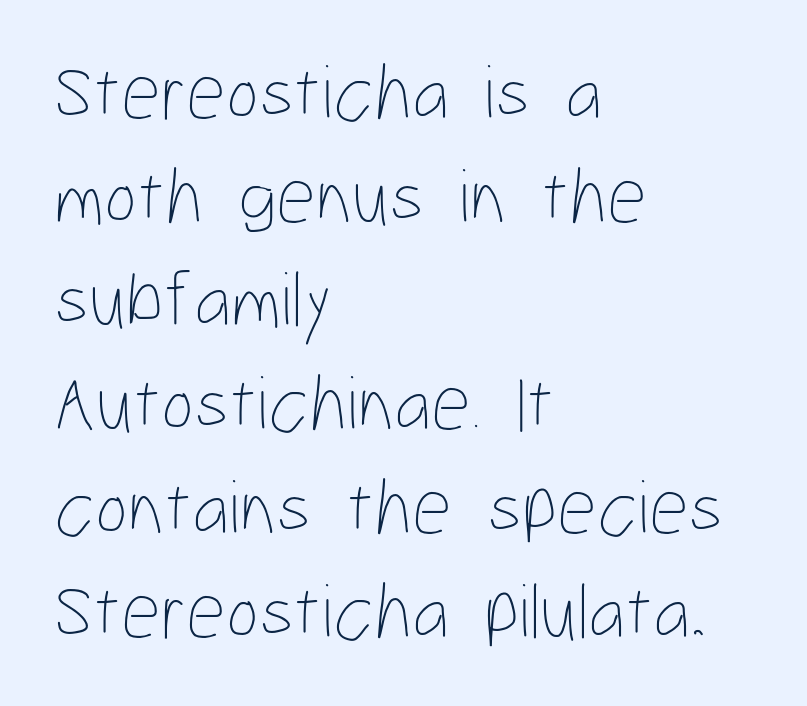
Each letter keeps its own natural width here, so spacing adapts to shape. Regular leading. Characters remain perfectly vertical along every line. The text block is weighted toward the left margin, trailing off unevenly rightward. The strokes are not fattened; the text isn't bold. Is the letter spacing exaggerated? No — it looks like the ordinary default.
